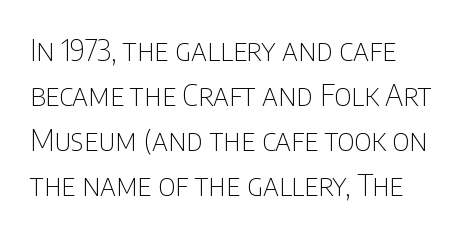
{"serif": "no", "italic": "no", "bold": "no", "weight": "thin", "width": "condensed", "stroke_contrast": "low", "x_height": "large", "monospaced": "no", "underline": "no", "align": "left", "line_spacing": "normal", "line_spacing_ratio": 1.5, "letter_spacing": "normal", "letter_spacing_em": 0.0, "glyph_px": 30}
